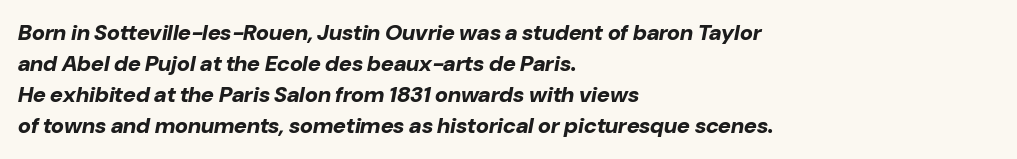
Weight: bold. Descender tails drop into unmarked territory. Does extra space separate the letters? No, they use regular spacing. Notice how descenders clear the ascenders below comfortably — that's standard leading. Would a proofreader flag this as italicized? Yes. Compared with a centered layout, this one pins lines to the left instead.
